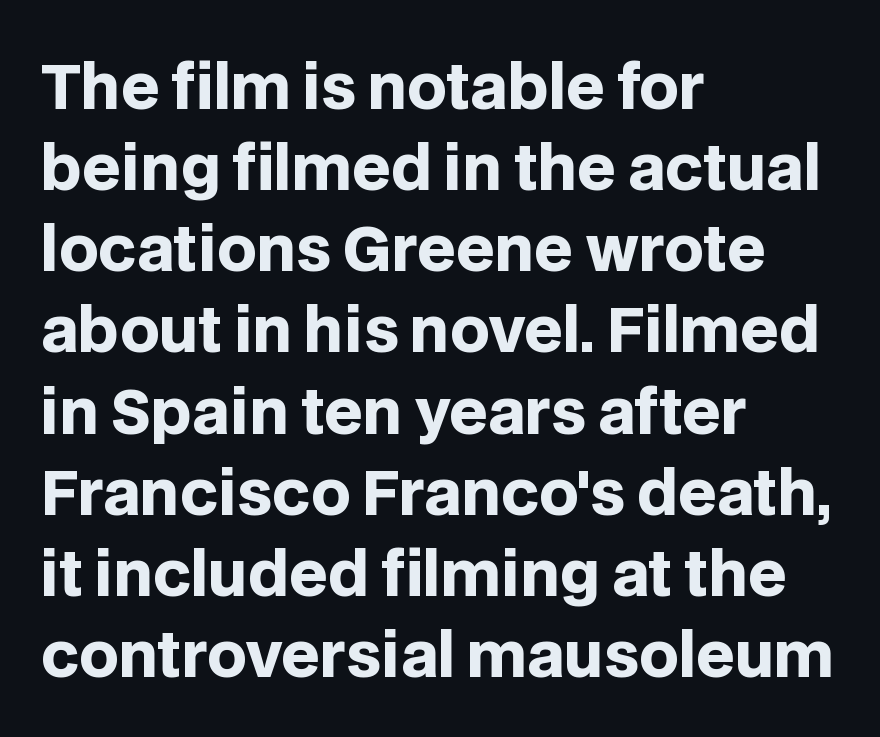
The image shows 61 px heavy sans-serif type, upright; set left-aligned, normal line spacing (1.33x), normal letter spacing, not underlined; low stroke contrast and a large x-height.
